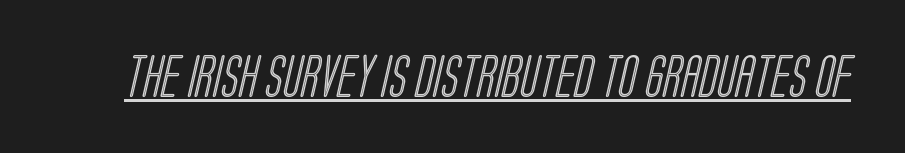
A rule runs beneath these lines of type. Look at the tracking — it's just the regular setting, nothing added. Looks like regular typesetting: each glyph gets only the width it needs.
